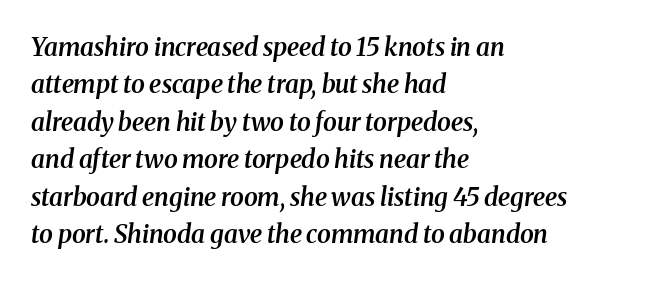
The letters sit at their default tracking, neither squeezed nor spread. Posture: slanted. Short and long lines alike share a common starting point at left. The characters look somewhat weighty, a semibold short of true bold. Check the space under the baseline: it is left empty.
